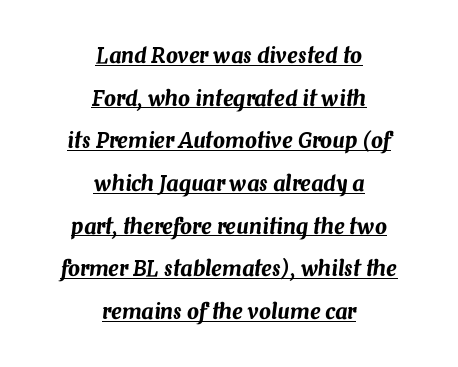
Does extra space separate the letters? No, they use regular spacing. What's the leading like? Stretched, with rows far apart. Compared with a flush-left layout, this one balances lines on the center instead. The face used here appears with an underline applied. Rendered with sloped, italic letterforms.
